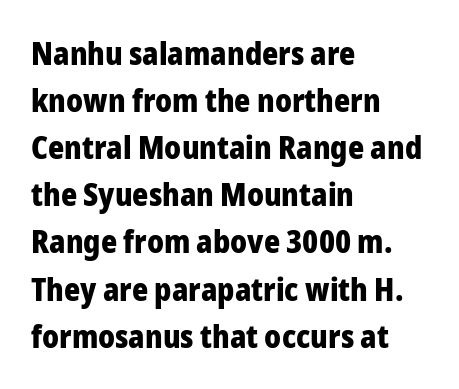
{"serif": "no", "italic": "no", "bold": "yes", "weight": "heavy", "width": "normal", "stroke_contrast": "low", "x_height": "medium", "monospaced": "no", "underline": "no", "align": "left", "line_spacing": "normal", "line_spacing_ratio": 1.52, "letter_spacing": "normal", "letter_spacing_em": 0.0, "glyph_px": 31}
